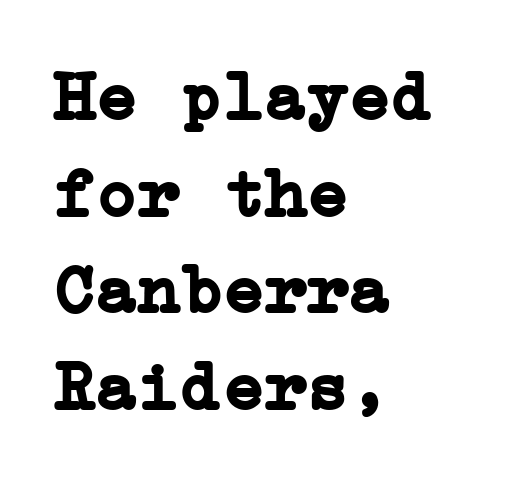
Q: Is the text bold? A: Yes.
Q: Is the text italic (slanted)? A: No, it is upright.
Q: Is the typeface a serif or a sans-serif typeface? A: Serif.
Q: Is the text underlined? A: No.
Q: How is the paragraph aligned? A: Left-aligned.
Q: Is the spacing between letters normal or unusually wide? A: Normal.
Q: Is the spacing between lines tight, normal or loose? A: Normal.
Q: Width (condensed, normal, or wide)? A: Normal.
Q: Stroke contrast? A: Low.
Q: x-height? A: Medium.
